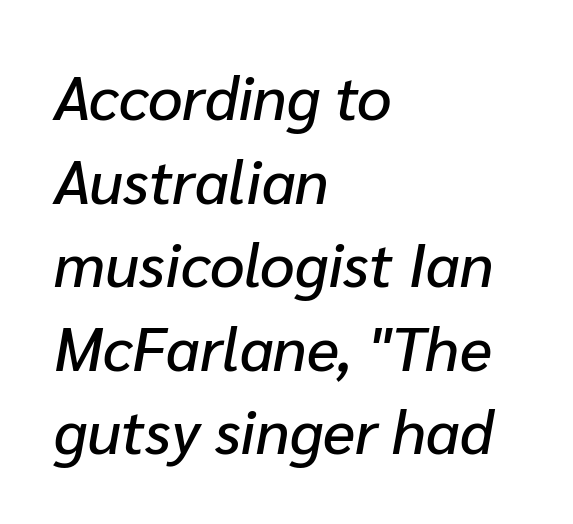
Q: Is the text italic (slanted)? A: Yes, it leans right by about 10 degrees.
Q: Is the text underlined? A: No.
Q: How is the paragraph aligned? A: Left-aligned.
Q: Is the spacing between letters normal or unusually wide? A: Normal.
Q: Is the spacing between lines tight, normal or loose? A: Normal.
Q: Width (condensed, normal, or wide)? A: Normal.
Q: Stroke contrast? A: Low.
Q: x-height? A: Medium.
Q: Monospaced? A: No.
